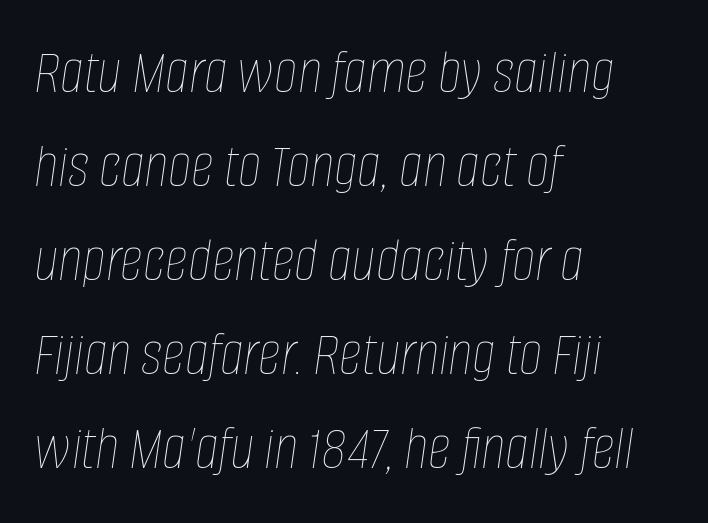
Q: Is the text bold? A: No.
Q: Is the text italic (slanted)? A: Yes, it leans right by about 8 degrees.
Q: Is the text underlined? A: No.
Q: How is the paragraph aligned? A: Left-aligned.
Q: Is the spacing between letters normal or unusually wide? A: Normal.
Q: Is the spacing between lines tight, normal or loose? A: Normal.
Q: Width (condensed, normal, or wide)? A: Condensed.
Q: Stroke contrast? A: Low.
Q: x-height? A: Large.
Q: Monospaced? A: No.
